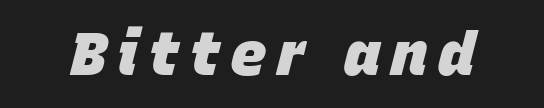
{"italic": "yes", "lean": "right", "slant_degrees": 15, "bold": "yes", "weight": "heavy", "width": "normal", "stroke_contrast": "low", "x_height": "large", "monospaced": "no", "underline": "no", "glyph_px": 61}
